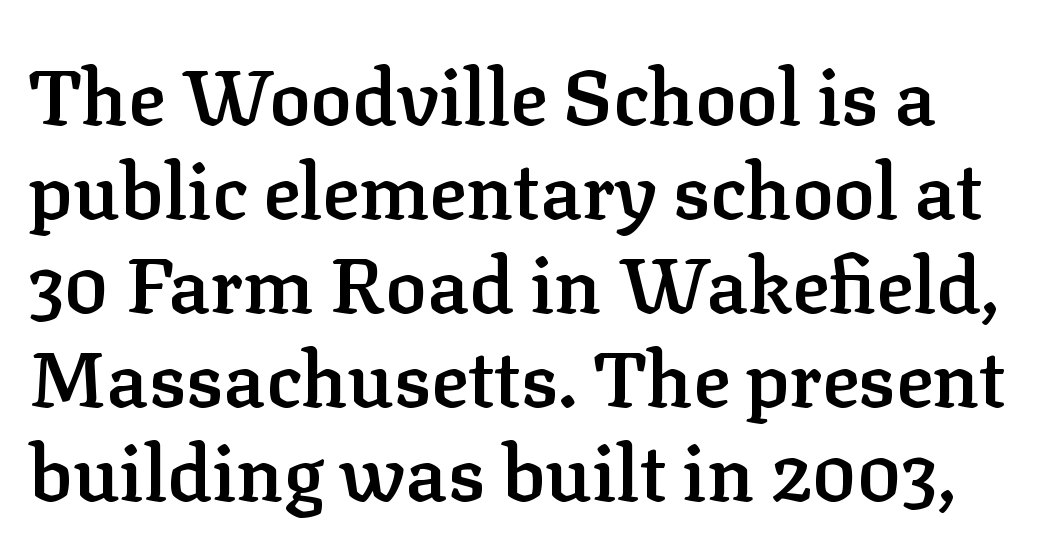
This rendering employs a face with finishing strokes, i.e., a serif. Quick note: not italic, upright. Students, note that the glyphs here touch the page at normal intervals. The foot of each line stays bare and open. Summary of weight: moderately heavy, a semibold.
